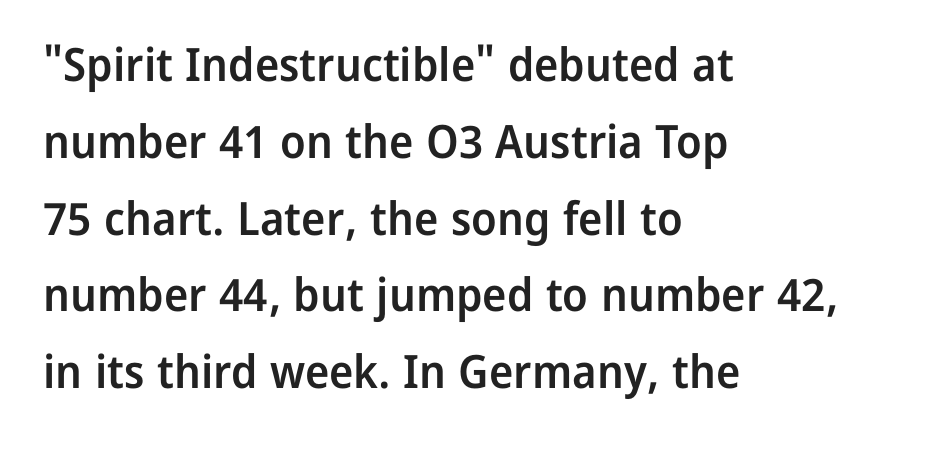
{"serif": "no", "italic": "no", "bold": "semi", "weight": "semibold", "width": "normal", "stroke_contrast": "low", "x_height": "medium", "monospaced": "no", "underline": "no", "align": "left", "line_spacing": "normal", "line_spacing_ratio": 1.67, "letter_spacing": "normal", "letter_spacing_em": 0.0, "glyph_px": 46}
